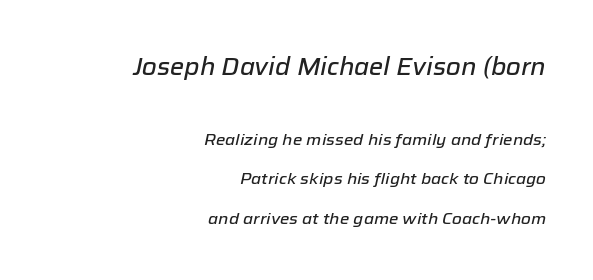
Q: Is the text italic (slanted)? A: Yes, it leans right by about 12 degrees.
Q: Is the text underlined? A: No.
Q: How is the paragraph aligned? A: Right-aligned.
Q: Is the spacing between letters normal or unusually wide? A: Normal.
Q: Is the spacing between lines tight, normal or loose? A: Loose.
Q: Which block of text is set in a larger size, the first (top) or the second (bottom)? A: The first (top) one.
